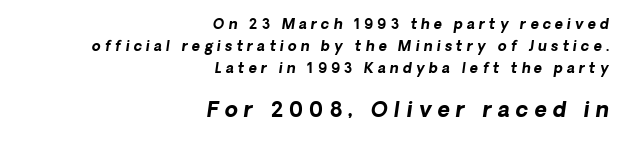
Q: Is the text bold? A: Yes.
Q: Is the text underlined? A: No.
Q: How is the paragraph aligned? A: Right-aligned.
Q: Is the spacing between letters normal or unusually wide? A: Unusually wide.
Q: Is the spacing between lines tight, normal or loose? A: Normal.
Q: Which block of text is set in a larger size, the first (top) or the second (bottom)? A: The second (bottom) one.
